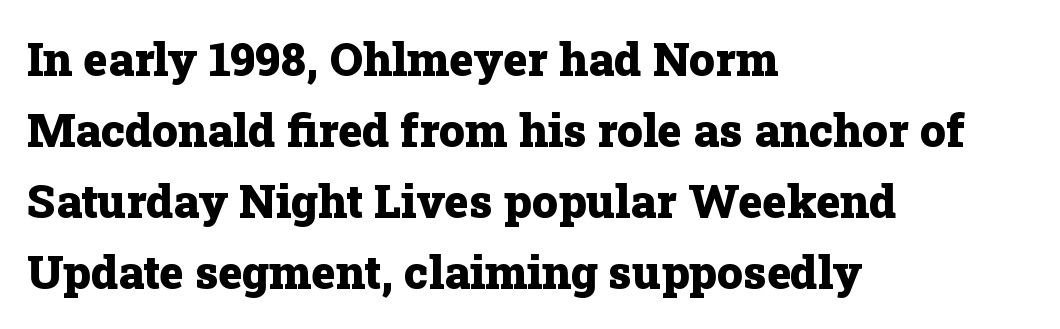
Horizontal alignment here is leftward, the default for most running prose. Between one letter and the next there's only the usual sliver of space. I'd call this a serif setting — the letters wear small feet. The lines sit at an ordinary, default distance from one another. A clean baseline with only descenders dipping below it. This is roman type, the default non-slanted kind.
